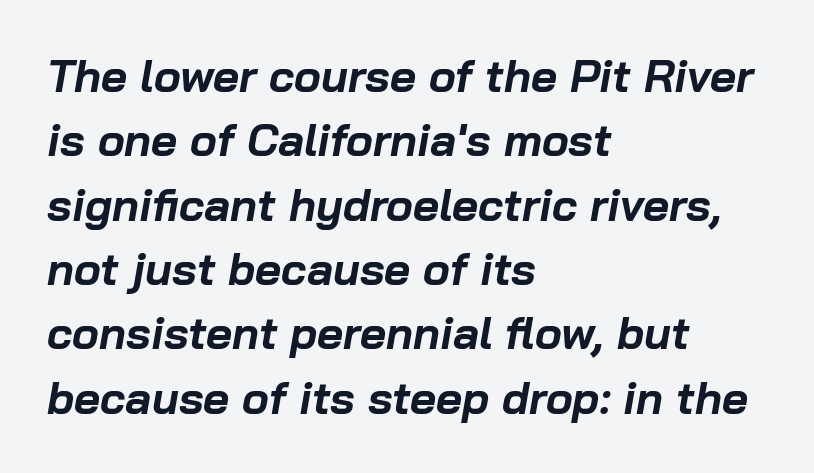
Q: Is the text bold? A: Yes.
Q: Is the text italic (slanted)? A: Yes, it leans right by about 10 degrees.
Q: Is the text underlined? A: No.
Q: How is the paragraph aligned? A: Left-aligned.
Q: Is the spacing between letters normal or unusually wide? A: Normal.
Q: Is the spacing between lines tight, normal or loose? A: Normal.
Q: Width (condensed, normal, or wide)? A: Normal.
Q: Stroke contrast? A: Low.
Q: x-height? A: Medium.
Q: Monospaced? A: No.
